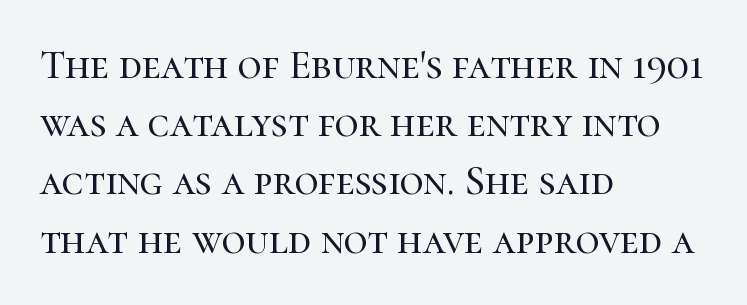
The image shows 41 px serif type, upright; set left-aligned, normal line spacing (1.42x), normal letter spacing, not underlined; high stroke contrast and a medium x-height.
